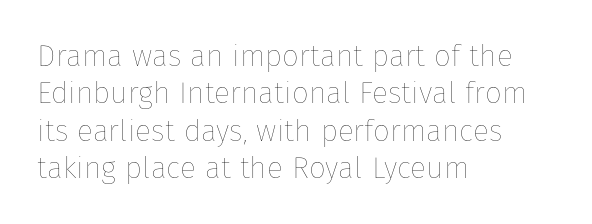
The image shows 30 px thin type, upright; set left-aligned, normal line spacing (1.25x), normal letter spacing, not underlined; low stroke contrast and a medium x-height.
